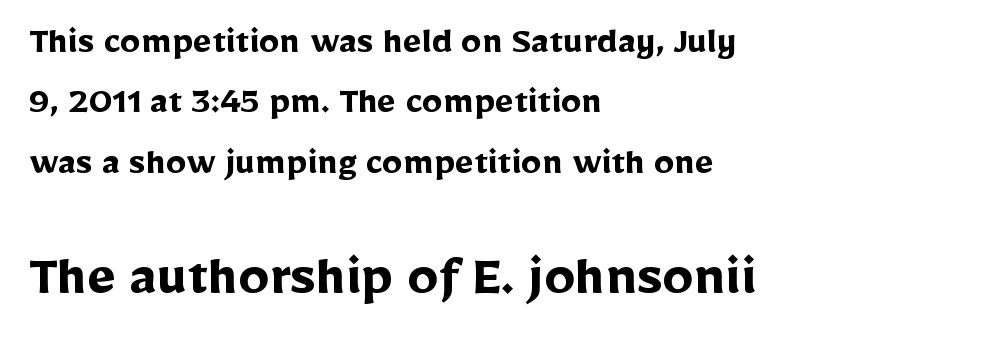
A student would notice the bottom passage is typeset larger than what precedes it. The passage shown has conventional tracking throughout. Set as a true bold cut, around the 700 mark. Characters remain perfectly vertical along every line.
